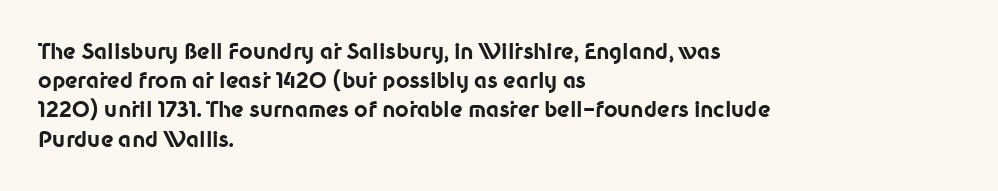
The image shows 21 px bold type, upright; set left-aligned, normal line spacing (1.39x), normal letter spacing, not underlined.
